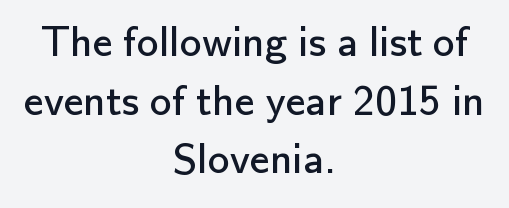
The image shows 44 px regular-weight sans-serif type, upright; set centered, normal line spacing (1.33x), normal letter spacing, not underlined; low stroke contrast and a small x-height.
